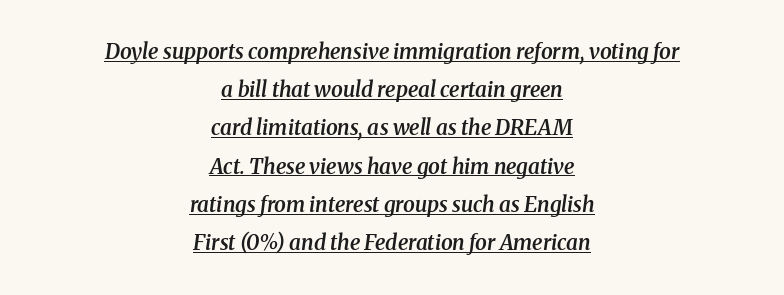
The typesetter chose a symmetrical, centered arrangement here. Every word sits above its own underline. Is the type bold? Partly — it's a semibold, heavier than regular but not fully bold. The font's italic variant was chosen for this text.
